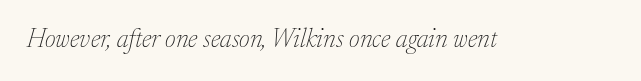
The image shows 26 px text type, italic (leaning right); set normal letter spacing, not underlined.
